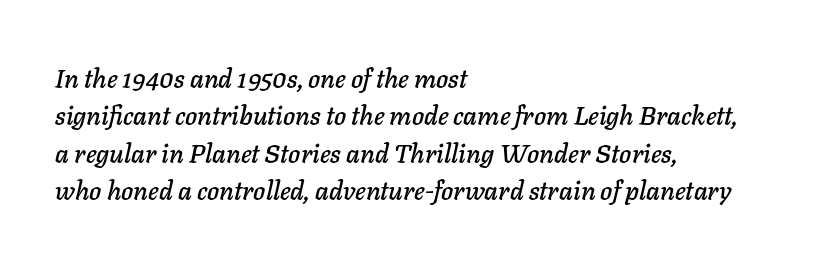
Q: Is the text italic (slanted)? A: Yes, it leans right by about 11 degrees.
Q: Is the text underlined? A: No.
Q: How is the paragraph aligned? A: Left-aligned.
Q: Is the spacing between letters normal or unusually wide? A: Normal.
Q: Is the spacing between lines tight, normal or loose? A: Normal.
